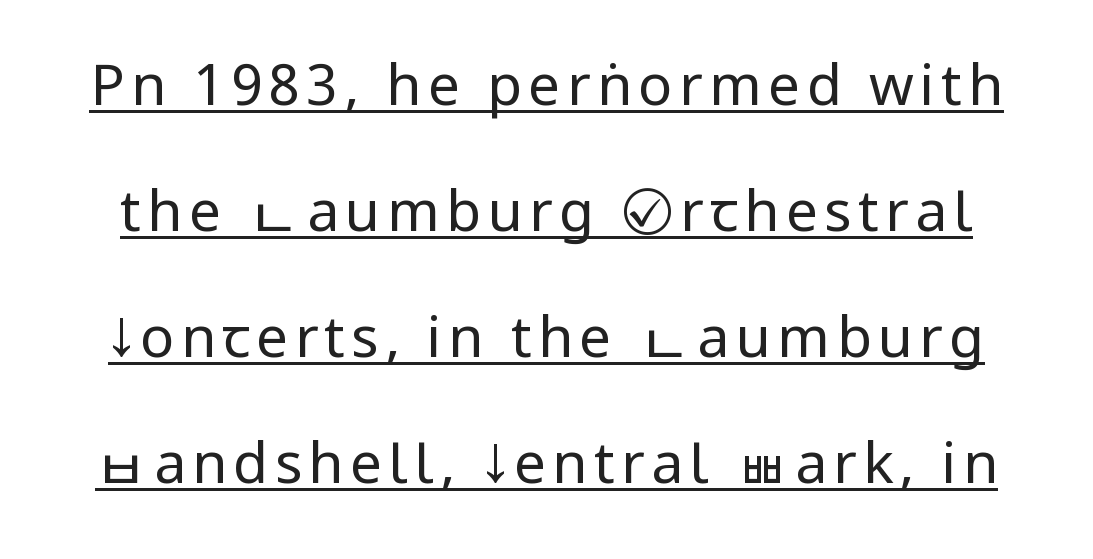
{"serif": "no", "italic": "no", "bold": "no", "weight": "regular", "width": "condensed", "stroke_contrast": "low", "x_height": "large", "monospaced": "no", "underline": "yes", "line_spacing": "loose", "line_spacing_ratio": 2.21, "glyph_px": 57}
